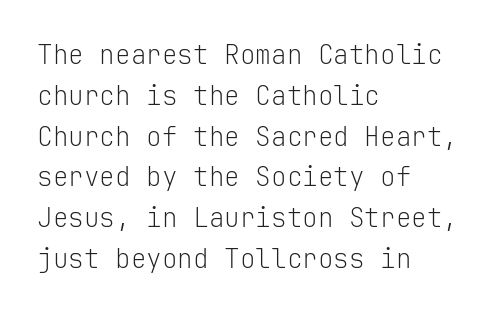
{"italic": "no", "bold": "no", "underline": "no", "align": "left", "line_spacing": "normal", "line_spacing_ratio": 1.57, "letter_spacing": "normal", "letter_spacing_em": 0.0, "glyph_px": 26}
